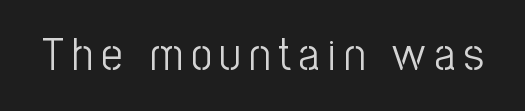
Q: Is the text bold? A: No.
Q: Is the text italic (slanted)? A: No, it is upright.
Q: Is the typeface a serif or a sans-serif typeface? A: Sans-serif.
Q: Is the text underlined? A: No.
Q: Width (condensed, normal, or wide)? A: Condensed.
Q: Stroke contrast? A: Low.
Q: x-height? A: Medium.
Q: Monospaced? A: No.
